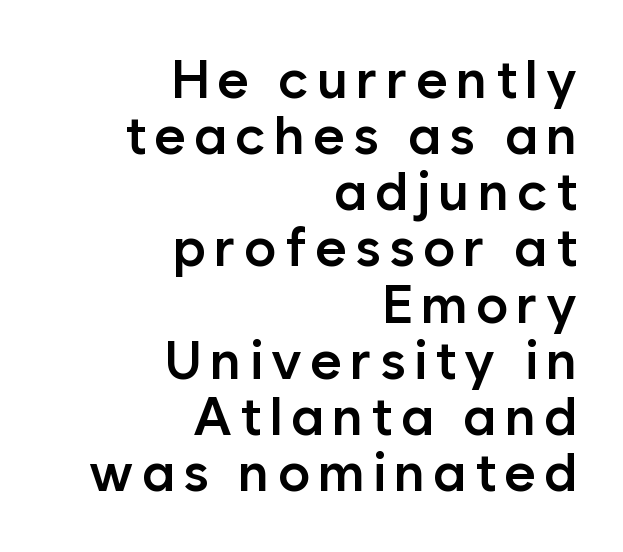
Q: Is the text bold? A: Semi-bold.
Q: Is the text italic (slanted)? A: No, it is upright.
Q: Is the typeface a serif or a sans-serif typeface? A: Sans-serif.
Q: Is the text underlined? A: No.
Q: How is the paragraph aligned? A: Right-aligned.
Q: Is the spacing between lines tight, normal or loose? A: Tight.
Q: Width (condensed, normal, or wide)? A: Normal.
Q: Stroke contrast? A: Low.
Q: x-height? A: Medium.
Q: Monospaced? A: No.
